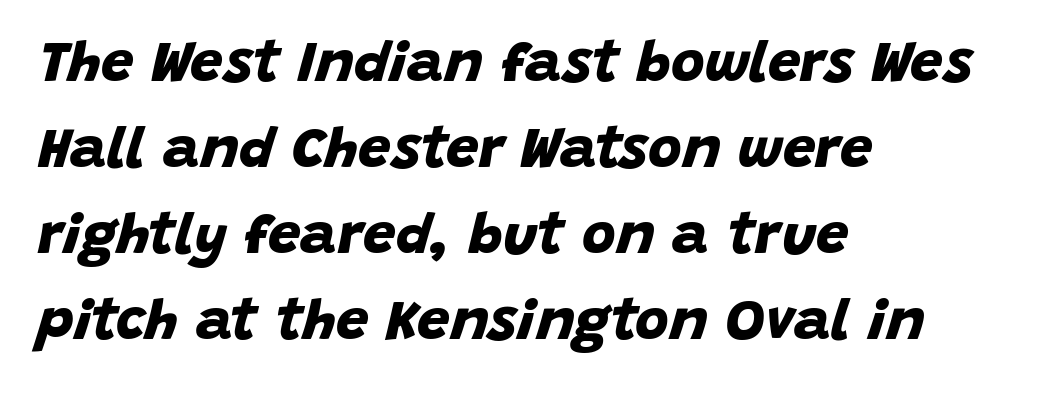
The image shows 58 px bold sans-serif type; set left-aligned, normal line spacing (1.48x), normal letter spacing, not underlined; low stroke contrast and a large x-height.
